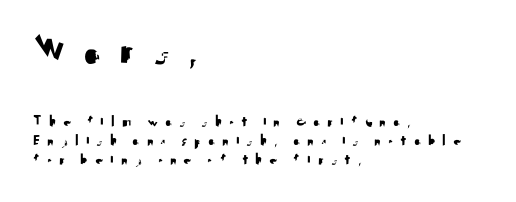
{"serif": "no", "italic": "no", "width": "normal", "stroke_contrast": "medium", "x_height": "small", "monospaced": "no", "underline": "no", "align": "left", "line_spacing_ratio": 1.18, "letter_spacing": "wide", "letter_spacing_em": 0.43, "larger_block": "first", "size_ratio": 2.56, "glyph_px": 41}
